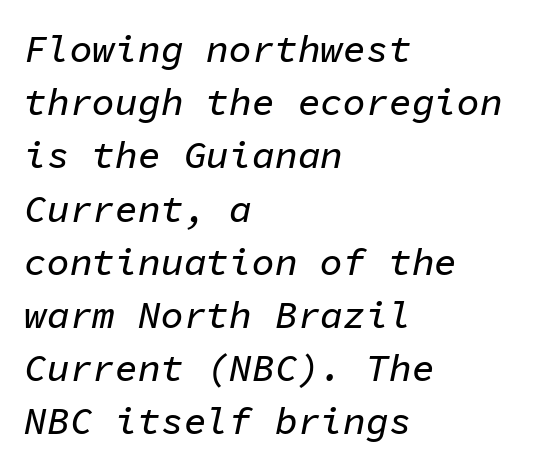
The letters march in equal steps, a hallmark of fixed-pitch type. Visually the block forms a straight wall on the left and a jagged coastline on the right. No extra tracking has been applied to these lines. Does the lettering tilt? It does — this is italic. The glyphs are unaccompanied by any horizontal stroke below them.
